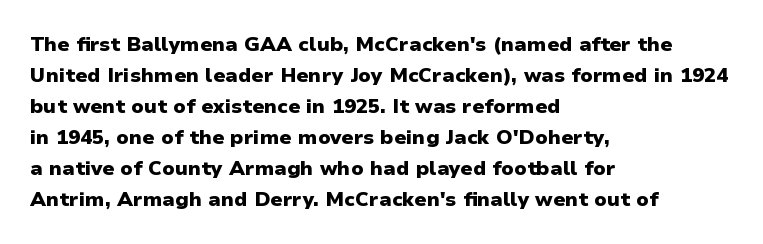
Q: Is the text bold? A: Yes.
Q: Is the text italic (slanted)? A: No, it is upright.
Q: Is the text underlined? A: No.
Q: How is the paragraph aligned? A: Left-aligned.
Q: Is the spacing between letters normal or unusually wide? A: Normal.
Q: Is the spacing between lines tight, normal or loose? A: Normal.
